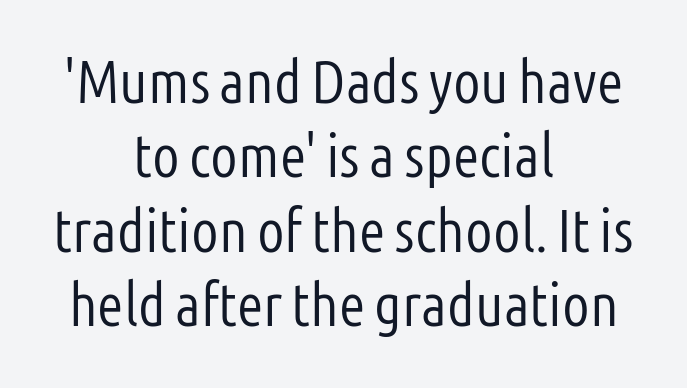
Does the lettering tilt? It doesn't — this is upright. Vertical stems look standard width or narrower in stroke. Descenders are the only things crossing below the line. A typesetter would call this proportional, since set widths differ per character.
